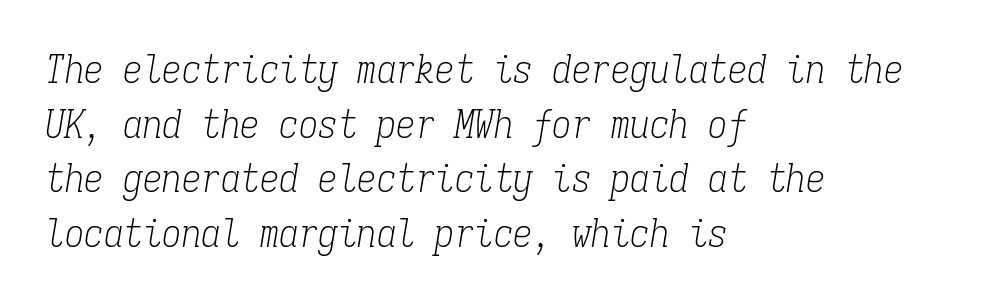
Serifs: yes, visible at the terminals of the letterforms. Each word holds together tightly as a unit, with standard inter-letter gaps. Evenly set lines give the paragraph a standard silhouette. Weight: in the light-to-regular range. Looking at the ascenders, they clearly lean. Check under the words: just untouched page.
